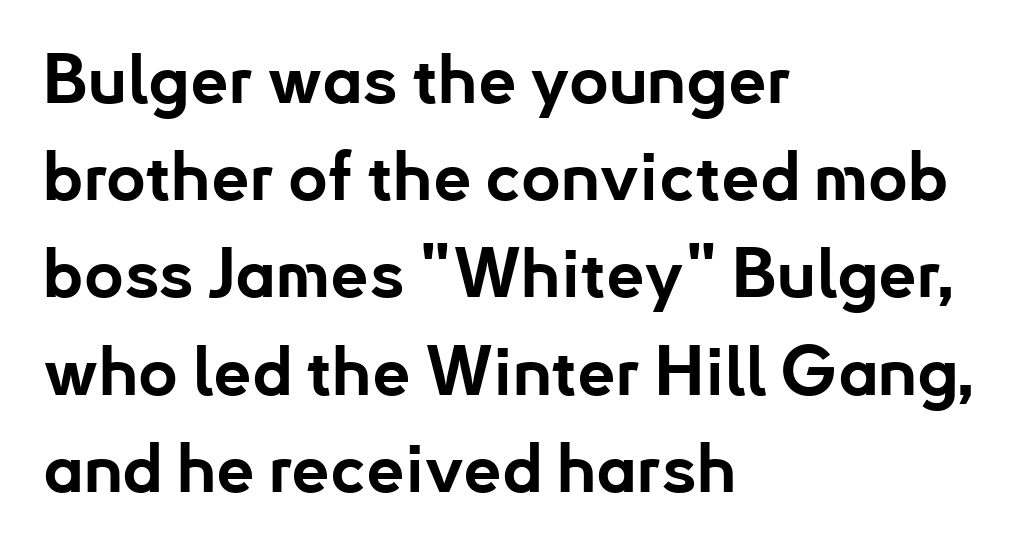
The image shows 68 px bold sans-serif type, upright; set left-aligned, normal line spacing (1.43x), normal letter spacing, not underlined; low stroke contrast and a small x-height.
